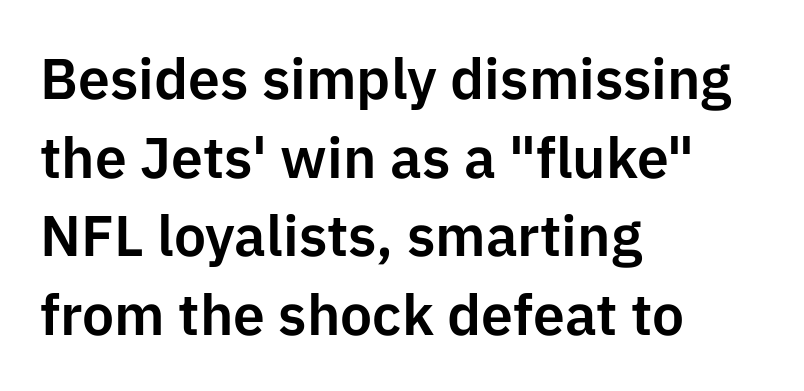
The image shows 57 px sans-serif type, upright; set left-aligned, normal line spacing (1.38x), normal letter spacing, not underlined; low stroke contrast and a medium x-height.
